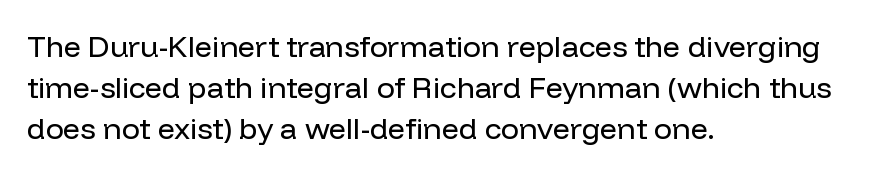
{"serif": "no", "italic": "no", "bold": "no", "weight": "regular", "width": "normal", "stroke_contrast": "low", "x_height": "medium", "monospaced": "no", "underline": "no", "align": "left", "line_spacing": "normal", "line_spacing_ratio": 1.36, "letter_spacing": "normal", "letter_spacing_em": 0.0, "glyph_px": 30}
